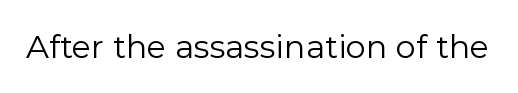
{"serif": "no", "italic": "no", "bold": "no", "weight": "regular", "width": "normal", "stroke_contrast": "low", "x_height": "medium", "monospaced": "no", "underline": "no", "letter_spacing": "normal", "letter_spacing_em": 0.0, "glyph_px": 32}
